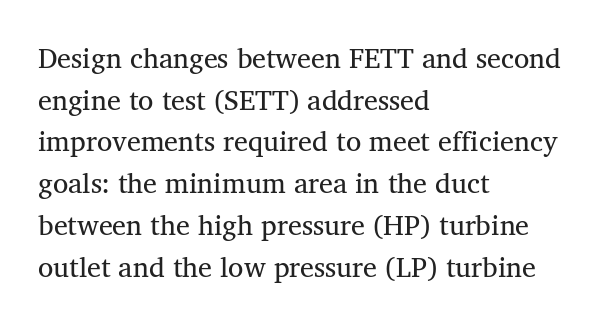
Leftover space on each line is placed entirely after the last word. The vertical gap from one line to the next is medium. Rule under the text: the space is simply empty. A serif font was chosen for this passage.
